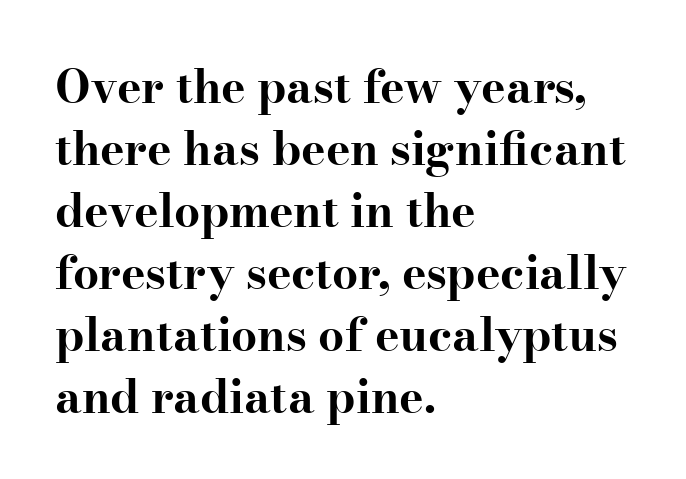
The strokes are fattened all the way to bold. The vertical gap from one line to the next is medium. All the whitespace from short lines collects on the right. A typesetter would call this proportional, since set widths differ per character. There is no visible air inserted between adjacent glyphs. Little horizontal feet cap the strokes, marking this as serif type.
